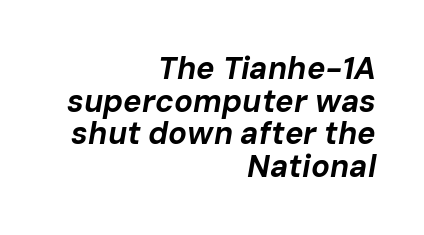
Q: Is the text bold? A: Yes.
Q: Is the text italic (slanted)? A: Yes, it leans right by about 10 degrees.
Q: Is the text underlined? A: No.
Q: How is the paragraph aligned? A: Right-aligned.
Q: Is the spacing between letters normal or unusually wide? A: Normal.
Q: Is the spacing between lines tight, normal or loose? A: Tight.
Q: Width (condensed, normal, or wide)? A: Normal.
Q: Stroke contrast? A: Low.
Q: x-height? A: Medium.
Q: Monospaced? A: No.
